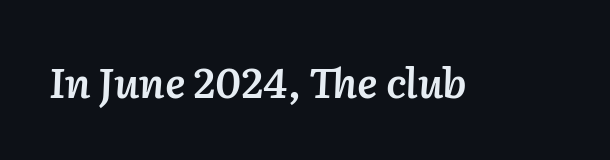
{"italic": "yes", "lean": "right", "slant_degrees": 2, "bold": "semi", "weight": "semibold", "width": "normal", "stroke_contrast": "low", "x_height": "medium", "monospaced": "no", "underline": "no", "letter_spacing": "normal", "letter_spacing_em": 0.0, "glyph_px": 41}
